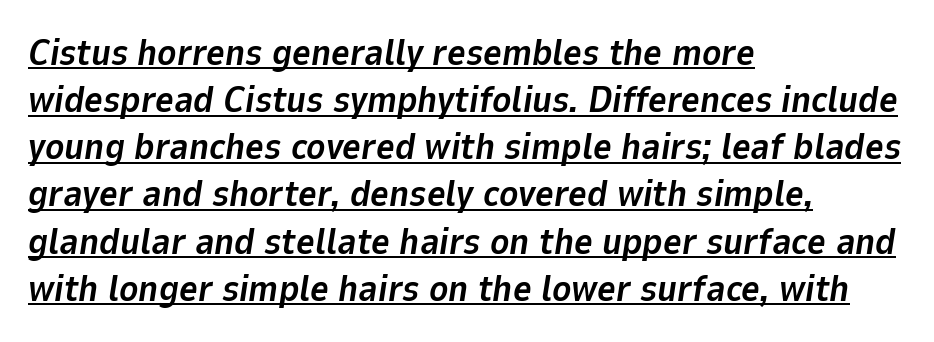
The image shows 36 px bold type, italic (leaning right); set left-aligned, normal line spacing (1.31x), normal letter spacing, underlined; low stroke contrast and a medium x-height.
